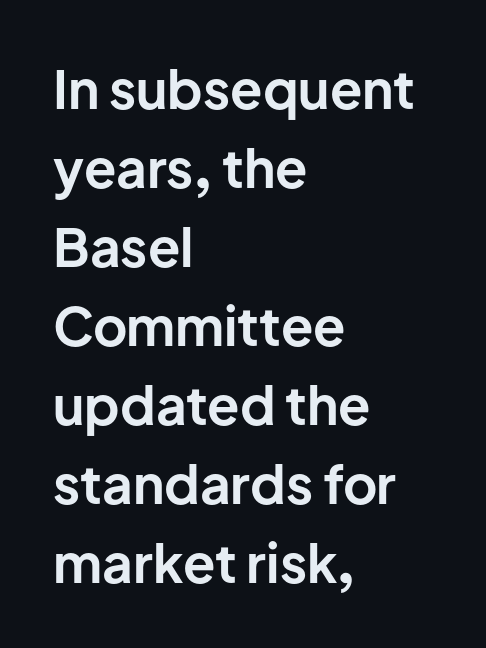
{"serif": "no", "italic": "no", "bold": "yes", "weight": "bold", "width": "normal", "stroke_contrast": "low", "x_height": "medium", "monospaced": "no", "underline": "no", "align": "left", "line_spacing": "normal", "line_spacing_ratio": 1.49, "letter_spacing": "normal", "letter_spacing_em": 0.0, "glyph_px": 53}
